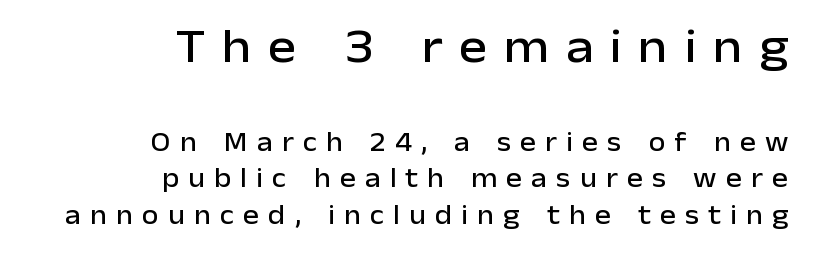
The lines in this sample share a right terminus and differ only in where they begin. The designer gave the opening block more size than the closing block. The glyphs in this specimen are sans serif. The block of text has a typical density, with ordinary space between rows. You can tell it's not italic because the verticals are truly vertical. Check under the words: just untouched page.
